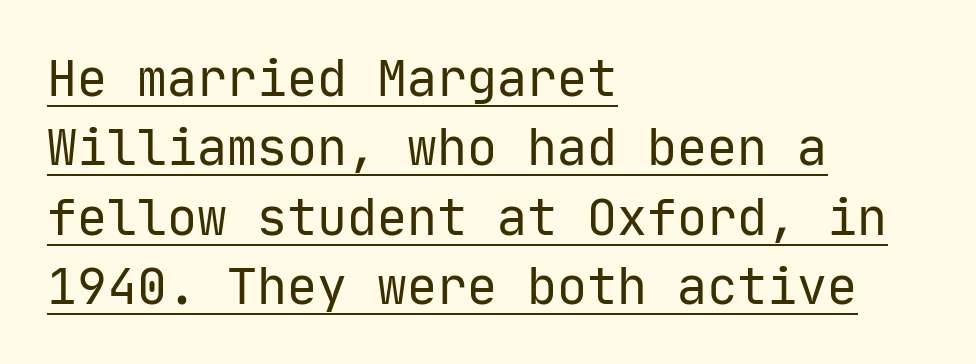
Unbolded letterforms with no extra heft. Successive baselines arrive at the customary interval. Nothing unusual about the tracking: characters are spaced as the font intends. Underline: present.
